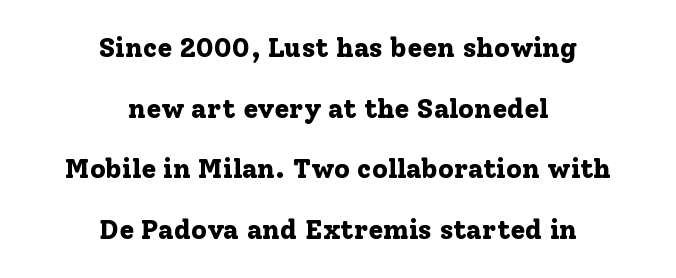
The image shows 27 px bold type, upright; set centered, loose line spacing (2.25x), normal letter spacing, not underlined.
